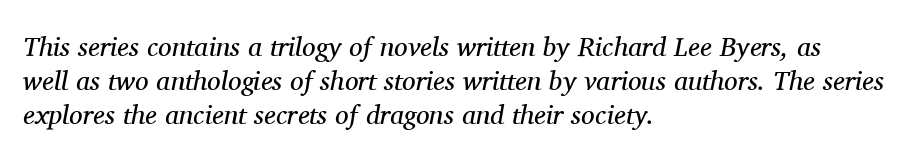
{"italic": "yes", "lean": "right", "slant_degrees": 11, "bold": "no", "underline": "no", "align": "left", "line_spacing": "normal", "line_spacing_ratio": 1.26, "letter_spacing": "normal", "letter_spacing_em": 0.0, "glyph_px": 27}
